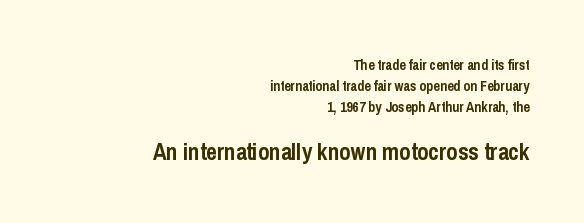
Q: Is the text bold? A: Yes.
Q: Is the text italic (slanted)? A: No, it is upright.
Q: Is the text underlined? A: No.
Q: How is the paragraph aligned? A: Right-aligned.
Q: Is the spacing between letters normal or unusually wide? A: Normal.
Q: Is the spacing between lines tight, normal or loose? A: Normal.
Q: Which block of text is set in a larger size, the first (top) or the second (bottom)? A: The second (bottom) one.
